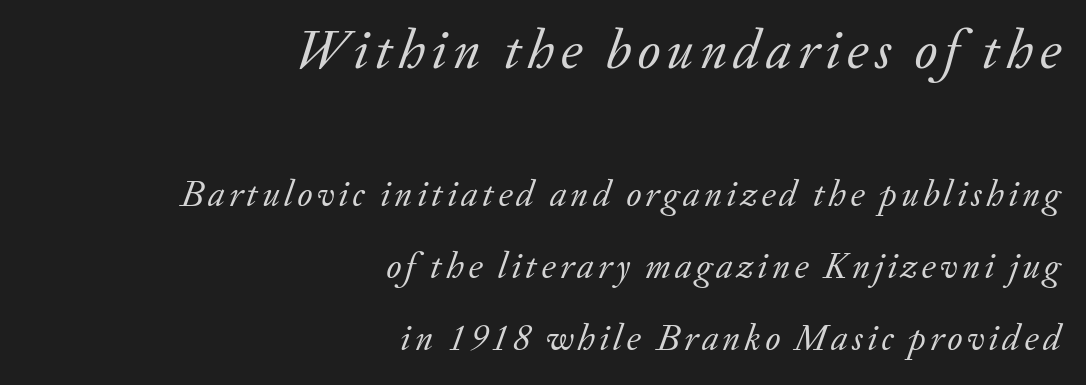
Q: Is the text bold? A: No.
Q: Is the text italic (slanted)? A: Yes, it leans right by about 20 degrees.
Q: Is the typeface a serif or a sans-serif typeface? A: Serif.
Q: Is the text underlined? A: No.
Q: How is the paragraph aligned? A: Right-aligned.
Q: Is the spacing between lines tight, normal or loose? A: Loose.
Q: Which block of text is set in a larger size, the first (top) or the second (bottom)? A: The first (top) one.
Q: Width (condensed, normal, or wide)? A: Normal.
Q: Stroke contrast? A: Low.
Q: x-height? A: Small.
Q: Monospaced? A: No.
